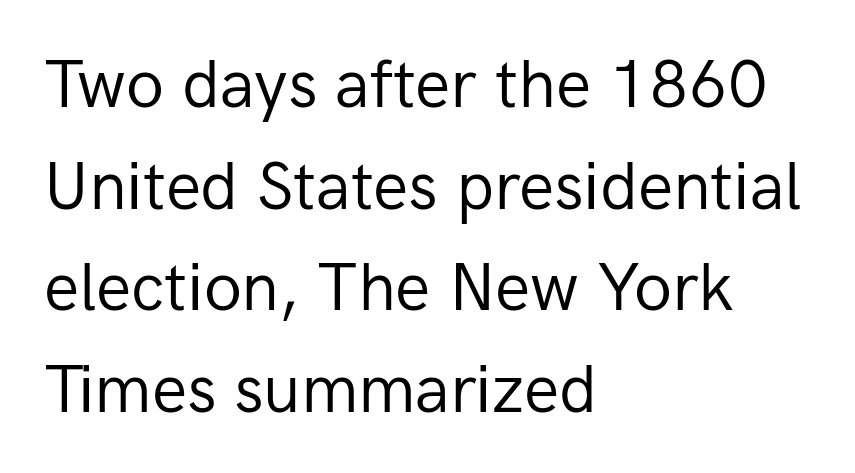
Q: Is the text bold? A: No.
Q: Is the text italic (slanted)? A: No, it is upright.
Q: Is the typeface a serif or a sans-serif typeface? A: Sans-serif.
Q: Is the text underlined? A: No.
Q: How is the paragraph aligned? A: Left-aligned.
Q: Is the spacing between letters normal or unusually wide? A: Normal.
Q: Is the spacing between lines tight, normal or loose? A: Normal.
Q: Width (condensed, normal, or wide)? A: Normal.
Q: Stroke contrast? A: Low.
Q: x-height? A: Medium.
Q: Monospaced? A: No.
